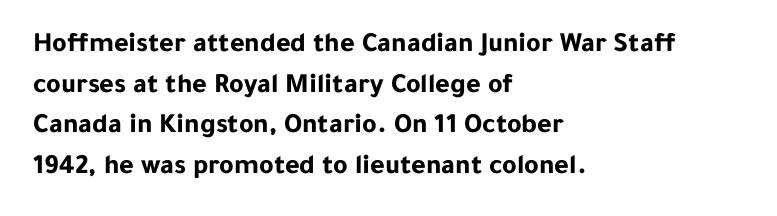
Q: Is the text bold? A: Yes.
Q: Is the text italic (slanted)? A: No, it is upright.
Q: Is the typeface a serif or a sans-serif typeface? A: Sans-serif.
Q: Is the text underlined? A: No.
Q: How is the paragraph aligned? A: Left-aligned.
Q: Is the spacing between letters normal or unusually wide? A: Normal.
Q: Is the spacing between lines tight, normal or loose? A: Normal.
Q: Width (condensed, normal, or wide)? A: Normal.
Q: Stroke contrast? A: Low.
Q: x-height? A: Medium.
Q: Monospaced? A: No.
